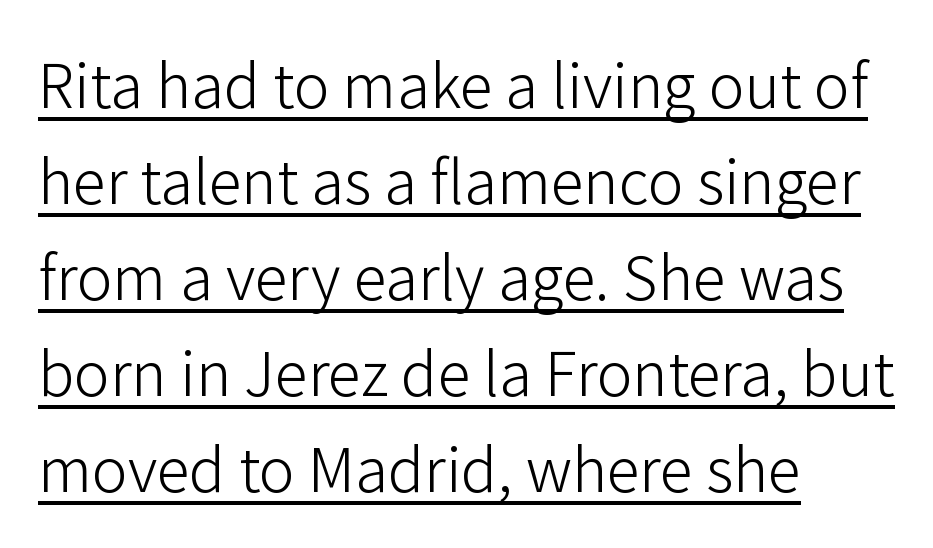
The image shows 60 px light sans-serif type, upright; set left-aligned, normal line spacing (1.6x), normal letter spacing, underlined; low stroke contrast and a medium x-height.
